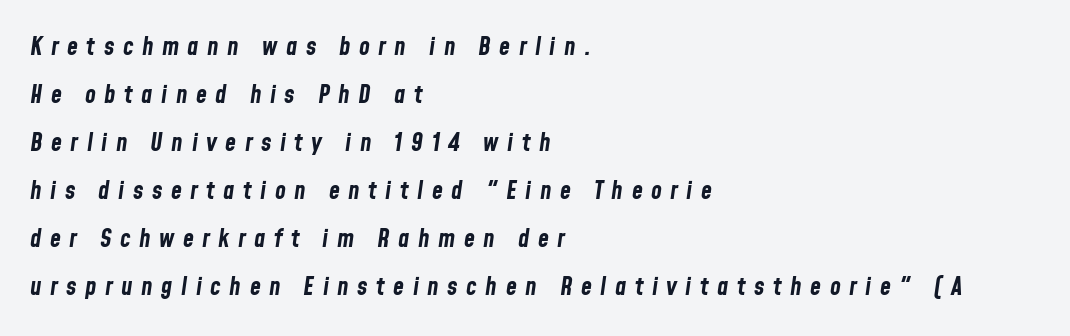
Baseline-to-baseline distance is far greater than the letter height. Where is the straight margin? On the left. The zone under the glyphs is completely vacant. The passage shown is emphatically bold. This sample uses expanded letter spacing, leaving extra air between glyphs.
